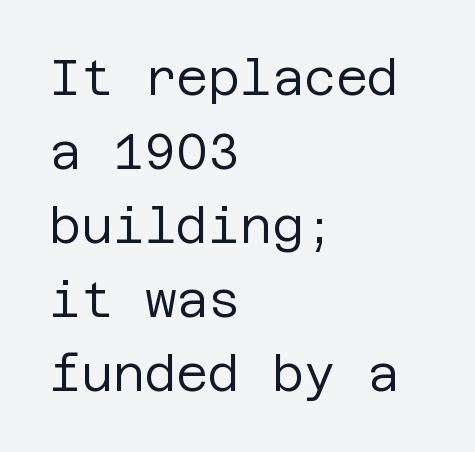
No letter is thick-stroked: the sample isn't bold. Baseline-to-baseline distance is the conventional proportion of letter height. The gap between lines stays unmarked. Ordinary non-slanted type is in use.
